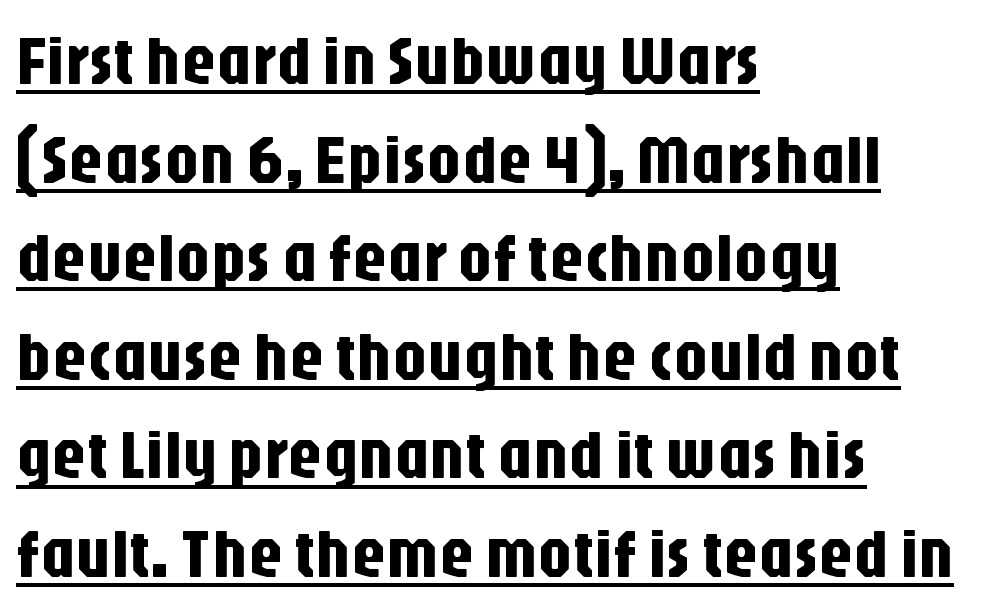
You can see a thin bar hugging the bottom of the glyphs. Is there much room between lines? A standard amount, neither cramped nor airy. Here the designer chose a conventional face with non-uniform glyph widths. Teacher's note: observe the even left margin — that is flush-left alignment.
